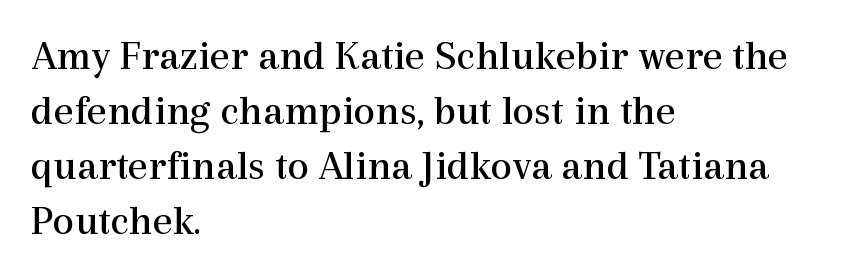
The image shows 43 px regular-weight serif type, upright; set left-aligned, normal line spacing (1.28x), normal letter spacing, not underlined; a medium x-height.
